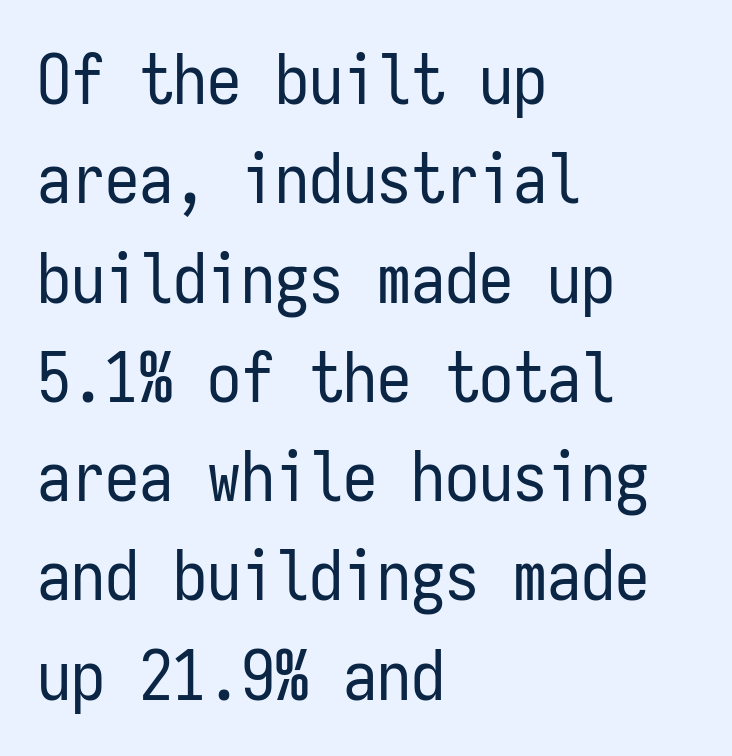
The image shows 68 px regular-weight, condensed sans-serif type, upright, monospaced; set left-aligned, normal line spacing (1.46x), normal letter spacing, not underlined; low stroke contrast and a medium x-height.
